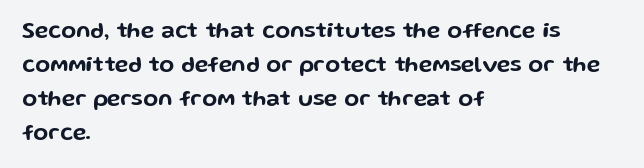
Q: Is the text italic (slanted)? A: No, it is upright.
Q: Is the text underlined? A: No.
Q: How is the paragraph aligned? A: Left-aligned.
Q: Is the spacing between letters normal or unusually wide? A: Normal.
Q: Is the spacing between lines tight, normal or loose? A: Normal.
